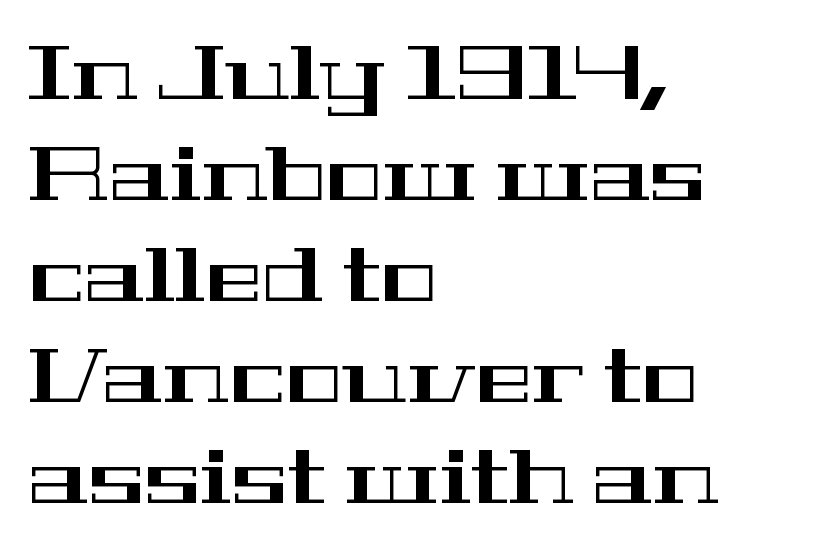
Q: Is the text italic (slanted)? A: No, it is upright.
Q: Is the typeface a serif or a sans-serif typeface? A: Serif.
Q: Is the text underlined? A: No.
Q: How is the paragraph aligned? A: Left-aligned.
Q: Is the spacing between letters normal or unusually wide? A: Normal.
Q: Is the spacing between lines tight, normal or loose? A: Normal.
Q: Width (condensed, normal, or wide)? A: Wide.
Q: Stroke contrast? A: High.
Q: x-height? A: Medium.
Q: Monospaced? A: No.
